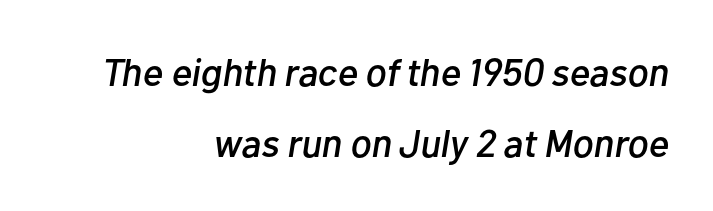
The rag falls on the left side of this text block. The letters sit at their default tracking, neither squeezed nor spread. Every character sits at an angle, as italics do. Proportional: the letters do not fall into vertical columns. Underline: absent.
